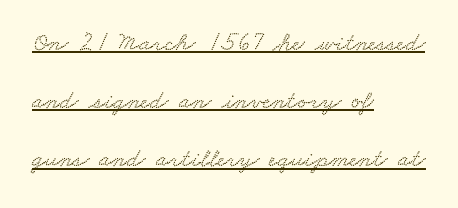
{"underline": "yes", "align": "left", "line_spacing": "loose", "line_spacing_ratio": 2.24, "letter_spacing": "normal", "letter_spacing_em": 0.0, "glyph_px": 26}
